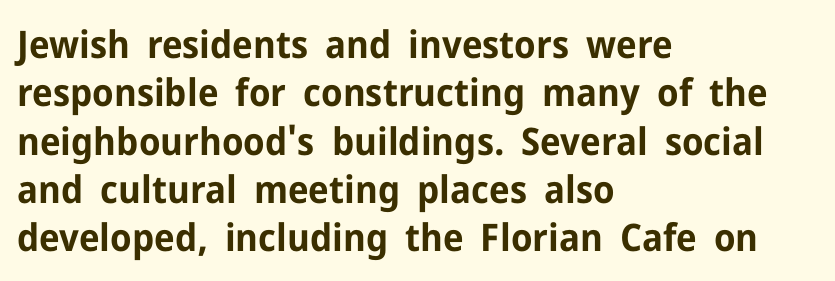
You could not count columns in this text — the font is proportionally spaced. The face used here has the dense, thick strokes of a bold. The letters carry no serifs — their stems end cleanly without finishing strokes. Only glyphs here, with clear space below each row.
